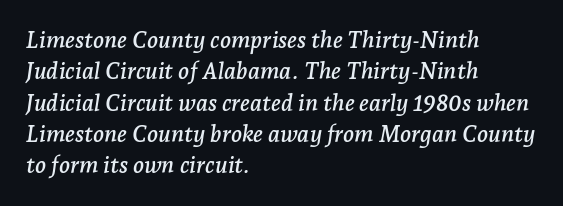
{"italic": "yes", "lean": "right", "slant_degrees": 7, "underline": "no", "align": "left", "line_spacing": "normal", "line_spacing_ratio": 1.36, "letter_spacing": "normal", "letter_spacing_em": 0.0, "glyph_px": 23}
